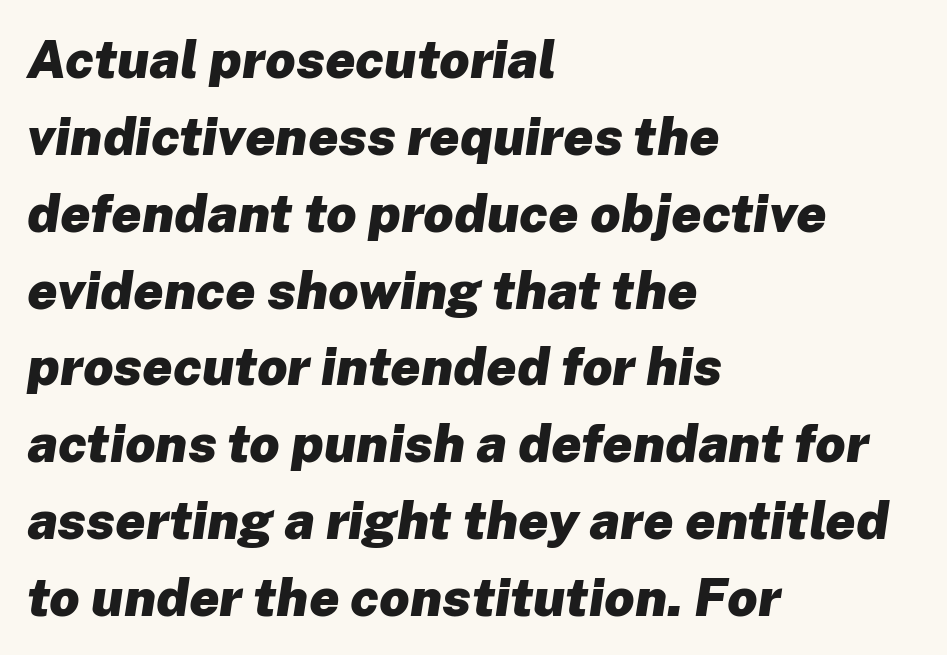
Q: Is the text bold? A: Yes.
Q: Is the text italic (slanted)? A: Yes, it leans right by about 8 degrees.
Q: Is the text underlined? A: No.
Q: How is the paragraph aligned? A: Left-aligned.
Q: Is the spacing between letters normal or unusually wide? A: Normal.
Q: Is the spacing between lines tight, normal or loose? A: Normal.
Q: Width (condensed, normal, or wide)? A: Normal.
Q: Stroke contrast? A: Low.
Q: x-height? A: Medium.
Q: Monospaced? A: No.
